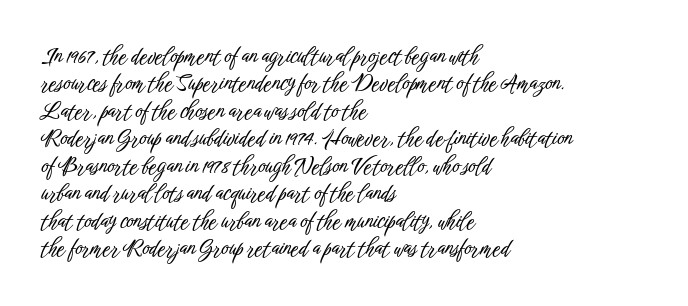
Q: Is the text italic (slanted)? A: Yes.
Q: Is the text underlined? A: No.
Q: How is the paragraph aligned? A: Left-aligned.
Q: Is the spacing between letters normal or unusually wide? A: Normal.
Q: Is the spacing between lines tight, normal or loose? A: Normal.
